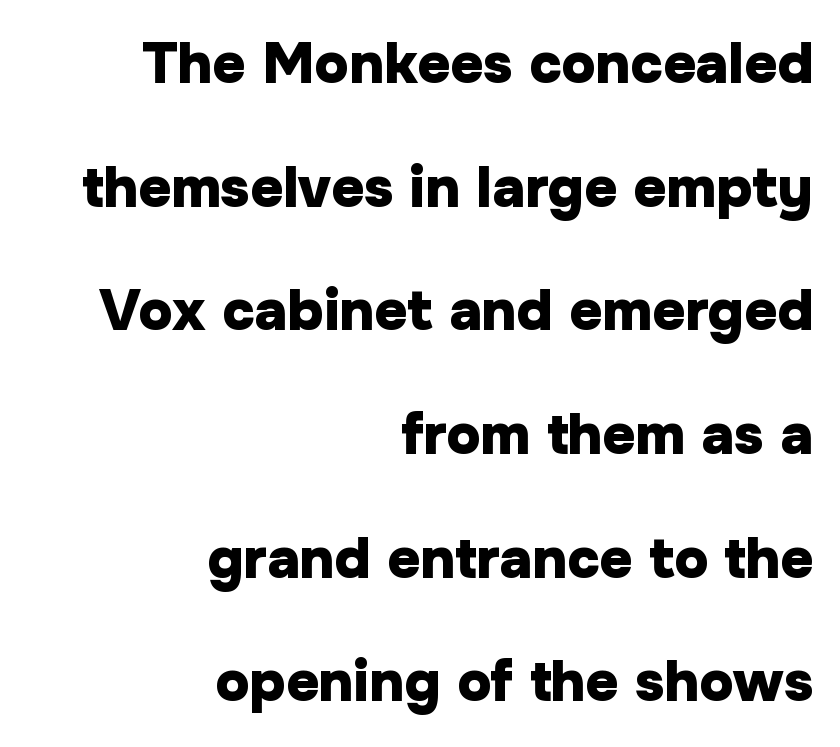
Q: Is the text bold? A: Yes.
Q: Is the text italic (slanted)? A: No, it is upright.
Q: Is the typeface a serif or a sans-serif typeface? A: Sans-serif.
Q: Is the text underlined? A: No.
Q: How is the paragraph aligned? A: Right-aligned.
Q: Is the spacing between letters normal or unusually wide? A: Normal.
Q: Is the spacing between lines tight, normal or loose? A: Loose.
Q: Width (condensed, normal, or wide)? A: Normal.
Q: Stroke contrast? A: Low.
Q: x-height? A: Medium.
Q: Monospaced? A: No.
